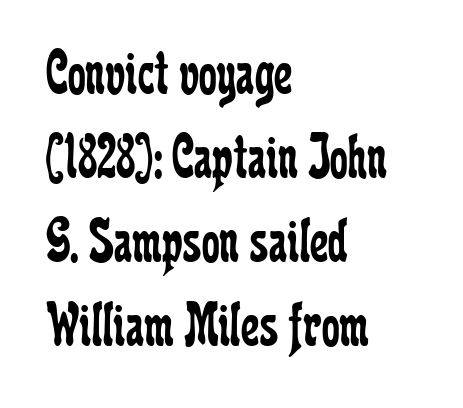
The image shows 64 px regular-weight, condensed serif type, upright; set left-aligned, normal line spacing (1.31x), normal letter spacing, not underlined; low stroke contrast and a medium x-height.
